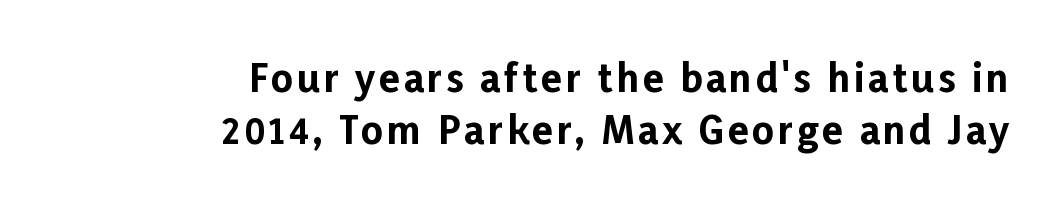
These words are printed bold, with thick strokes throughout. I'd call this a sans setting — the letters go barefoot. Here the designer chose a conventional face with non-uniform glyph widths. Posture: straight, roman, zero tilt. This rendering uses right alignment, leaving the left contour irregular. Summary of vertical rhythm: regular, with standard interline spacing.
